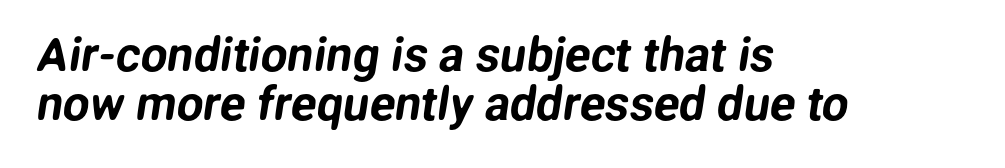
Q: Is the typeface a serif or a sans-serif typeface? A: Sans-serif.
Q: Is the text underlined? A: No.
Q: How is the paragraph aligned? A: Left-aligned.
Q: Is the spacing between letters normal or unusually wide? A: Normal.
Q: Is the spacing between lines tight, normal or loose? A: Tight.
Q: Width (condensed, normal, or wide)? A: Normal.
Q: Stroke contrast? A: Low.
Q: x-height? A: Medium.
Q: Monospaced? A: No.
